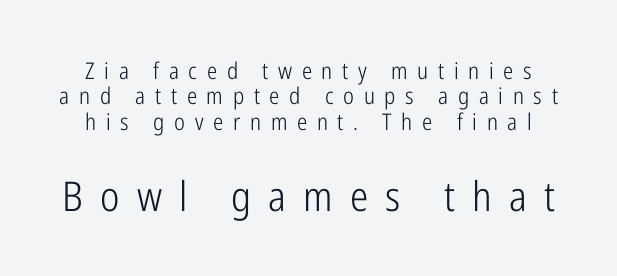
Leading: reduced. If you drew a line through each stem, it would be perfectly vertical. No heavy texture on the line: the type isn't bold. The font family rendered here belongs to the sans-serif group. Varying glyph widths throughout — classic text-font behaviour.
